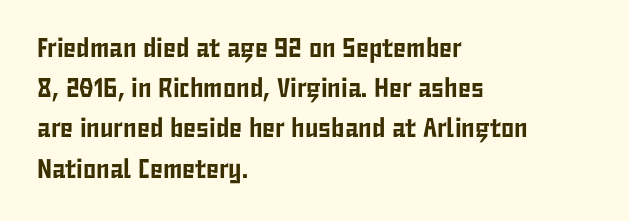
Q: Is the text italic (slanted)? A: No, it is upright.
Q: Is the text underlined? A: No.
Q: How is the paragraph aligned? A: Left-aligned.
Q: Is the spacing between letters normal or unusually wide? A: Normal.
Q: Is the spacing between lines tight, normal or loose? A: Normal.
